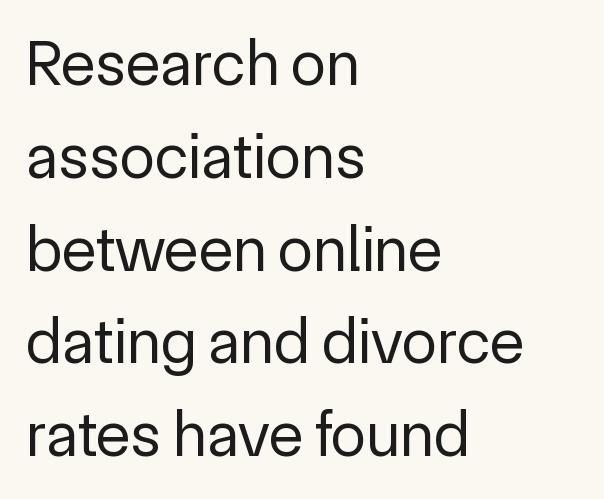
Proportional: the letters do not fall into vertical columns. If you drew a ruler down the left edge, every line would touch it. The letters stand upright; this is a roman face. The typesetting does not lean heavy: it is not bold.
